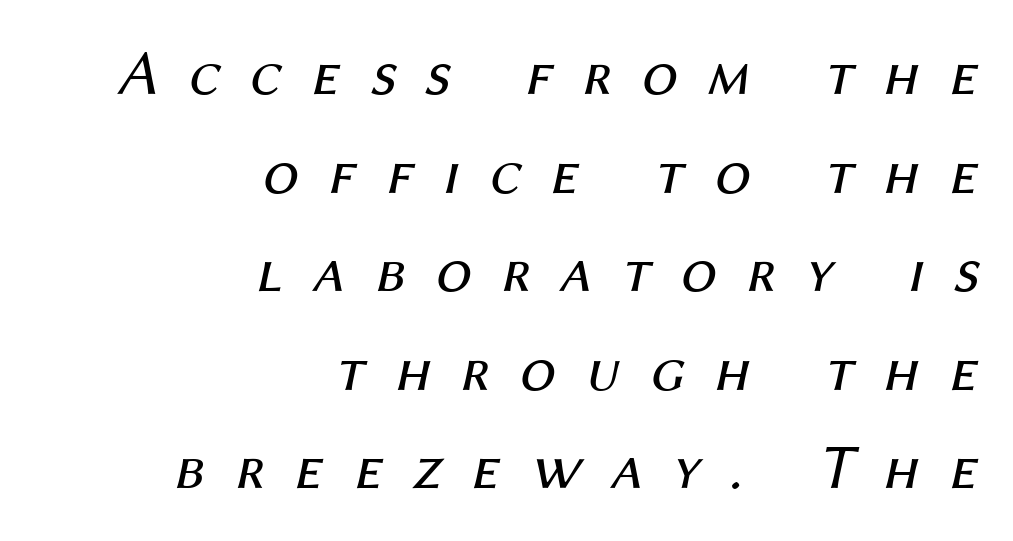
The rendering inserts visible extra space after every character. If you drew a line through each stem, it would be angled. Check the space under the baseline: it is left empty. Stroke mass is kept to a normal reading level or below. Does the leading feel generous? No, just average.
